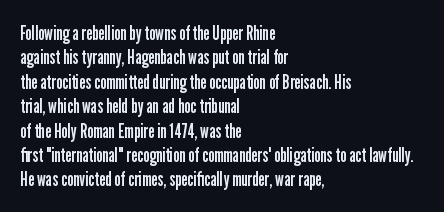
{"italic": "no", "bold": "no", "underline": "no", "align": "left", "line_spacing_ratio": 1.22, "letter_spacing": "normal", "letter_spacing_em": 0.0, "glyph_px": 20}
